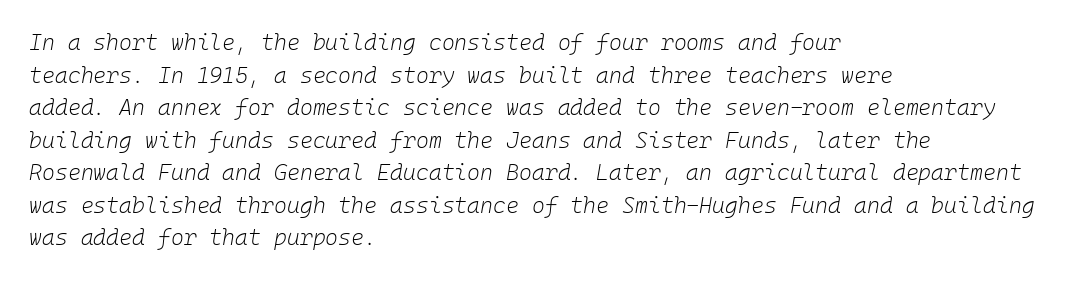
Q: Is the text bold? A: No.
Q: Is the text italic (slanted)? A: Yes, it leans right by about 10 degrees.
Q: Is the text underlined? A: No.
Q: How is the paragraph aligned? A: Left-aligned.
Q: Is the spacing between letters normal or unusually wide? A: Normal.
Q: Is the spacing between lines tight, normal or loose? A: Normal.
